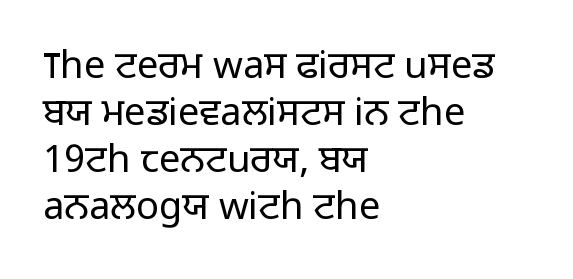
{"serif": "no", "italic": "no", "bold": "no", "weight": "light", "width": "normal", "stroke_contrast": "low", "x_height": "medium", "monospaced": "no", "underline": "no", "align": "left", "line_spacing_ratio": 1.24, "letter_spacing": "normal", "letter_spacing_em": 0.0, "glyph_px": 38}
